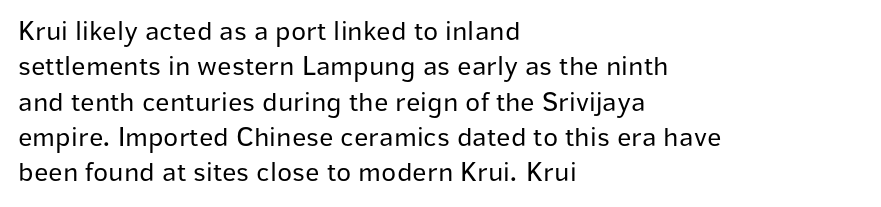
Q: Is the text bold? A: No.
Q: Is the text italic (slanted)? A: No, it is upright.
Q: Is the typeface a serif or a sans-serif typeface? A: Sans-serif.
Q: Is the text underlined? A: No.
Q: How is the paragraph aligned? A: Left-aligned.
Q: Is the spacing between letters normal or unusually wide? A: Normal.
Q: Is the spacing between lines tight, normal or loose? A: Normal.
Q: Width (condensed, normal, or wide)? A: Normal.
Q: Stroke contrast? A: Low.
Q: x-height? A: Medium.
Q: Monospaced? A: No.
